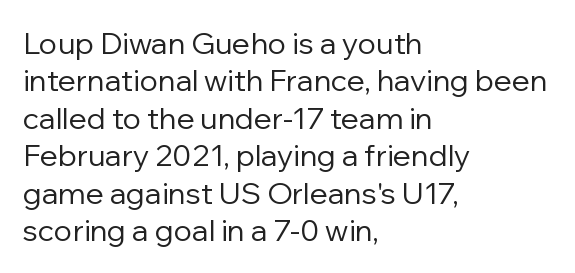
The block of text has a typical density, with ordinary space between rows. A clean baseline with only descenders dipping below it. Think of a printed novel: that variable character pitch is what you see here. Notice how the passage keeps a crisp vertical edge on the left only. Weight class: somewhere from thin through regular.
